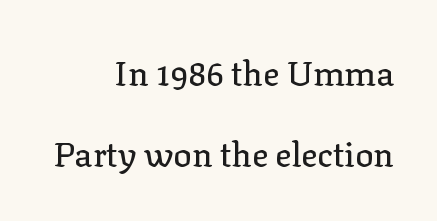
The image shows 34 px serif type, upright; set right-aligned, loose line spacing (2.37x), normal letter spacing, not underlined; low stroke contrast and a medium x-height.
